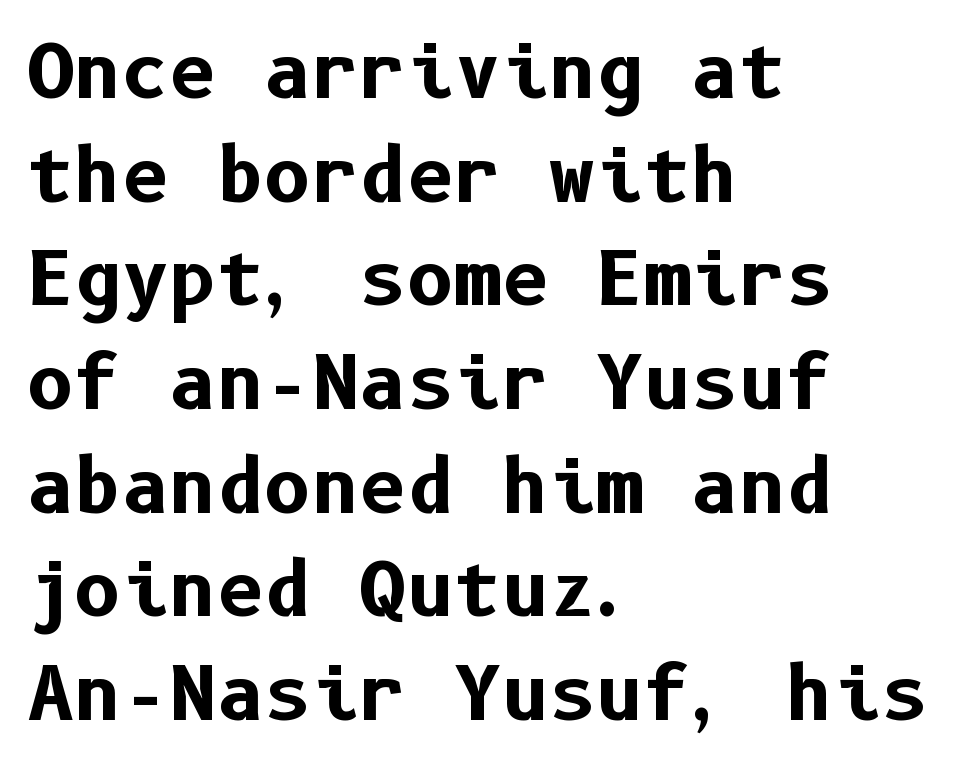
{"serif": "no", "italic": "no", "bold": "yes", "weight": "bold", "width": "normal", "stroke_contrast": "low", "x_height": "medium", "underline": "no", "align": "left", "line_spacing": "normal", "line_spacing_ratio": 1.42, "letter_spacing": "normal", "letter_spacing_em": 0.0, "glyph_px": 73}
